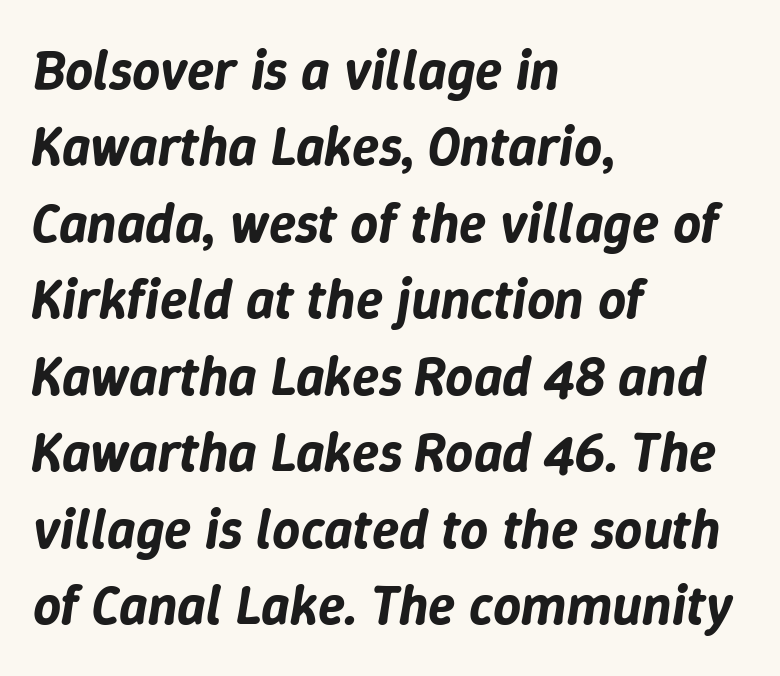
{"italic": "yes", "lean": "right", "slant_degrees": 9, "width": "normal", "stroke_contrast": "low", "x_height": "medium", "monospaced": "no", "underline": "no", "align": "left", "line_spacing": "normal", "line_spacing_ratio": 1.39, "letter_spacing": "normal", "letter_spacing_em": 0.0, "glyph_px": 55}
